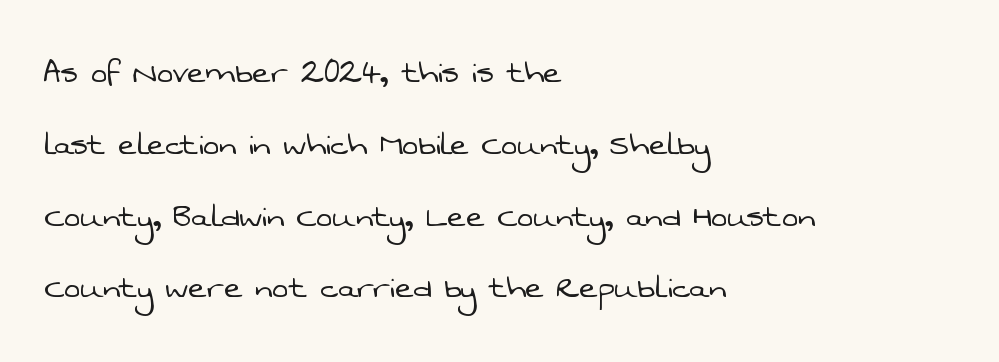
Compared with typical body copy, the letter spacing here is the same. Grotesque or geometric, the face here clearly has no serifs. Weight class: somewhere from thin through regular. Line starts are locked; line ends wander. The letters advance in unequal steps, a hallmark of proportional type. Descenders hang freely into open space.
